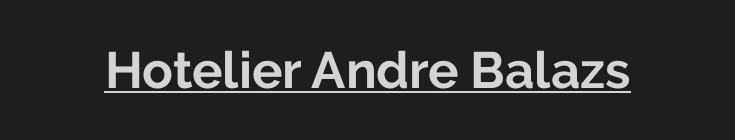
{"serif": "no", "italic": "no", "bold": "yes", "weight": "bold", "width": "normal", "stroke_contrast": "low", "x_height": "medium", "monospaced": "no", "underline": "yes", "letter_spacing": "normal", "letter_spacing_em": 0.0, "glyph_px": 51}
